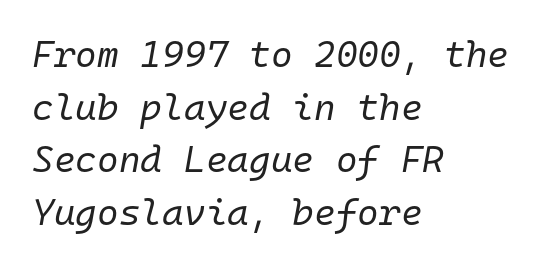
Q: Is the text bold? A: No.
Q: Is the text italic (slanted)? A: Yes, it leans right by about 10 degrees.
Q: Is the text underlined? A: No.
Q: How is the paragraph aligned? A: Left-aligned.
Q: Is the spacing between letters normal or unusually wide? A: Normal.
Q: Is the spacing between lines tight, normal or loose? A: Normal.
Q: Width (condensed, normal, or wide)? A: Normal.
Q: Stroke contrast? A: Low.
Q: x-height? A: Medium.
Q: Monospaced? A: Yes.
